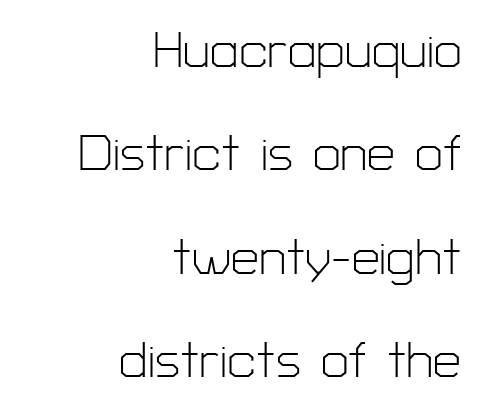
{"serif": "no", "italic": "no", "bold": "no", "weight": "light", "width": "normal", "stroke_contrast": "low", "x_height": "medium", "monospaced": "no", "underline": "no", "align": "right", "line_spacing": "loose", "line_spacing_ratio": 2.07, "letter_spacing": "normal", "letter_spacing_em": 0.0, "glyph_px": 50}
